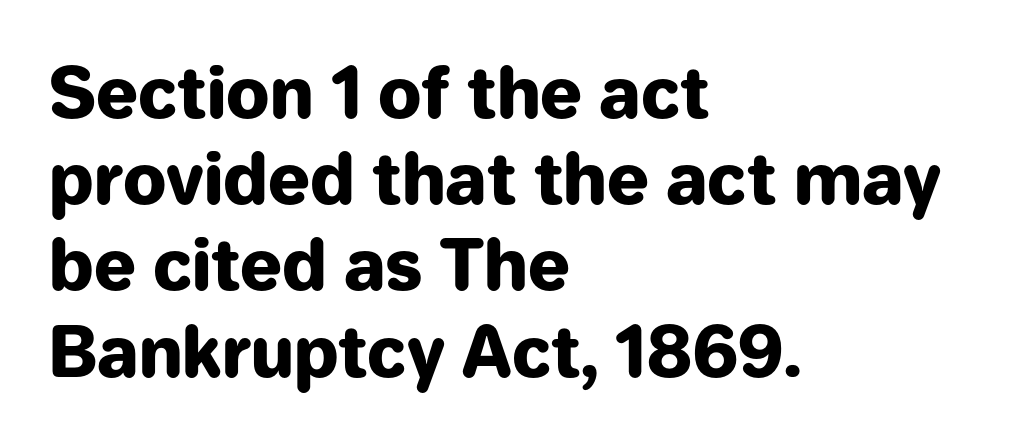
The image shows 69 px heavy sans-serif type, upright; set left-aligned, normal line spacing (1.25x), normal letter spacing, not underlined; low stroke contrast and a medium x-height.
